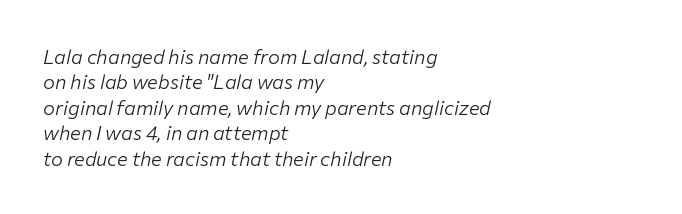
{"italic": "yes", "lean": "right", "slant_degrees": 12, "bold": "no", "underline": "no", "align": "left", "line_spacing": "normal", "line_spacing_ratio": 1.27, "letter_spacing": "normal", "letter_spacing_em": 0.0, "glyph_px": 20}
